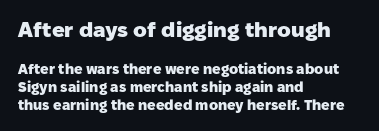
The text block is weighted toward the left margin, trailing off unevenly rightward. Any mark beneath the type? The region is blank. The tracking reads as untouched default to a designer's eye. It's the straight-up-and-down kind of type. Look at the glyph heights: the upper group is clearly the bigger setting.
